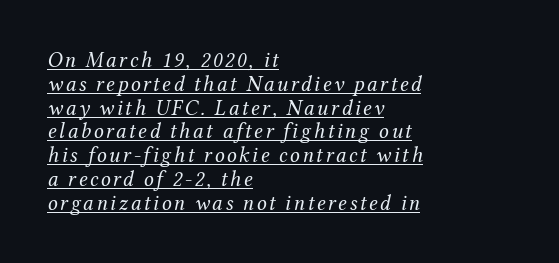
{"italic": "yes", "lean": "right", "slant_degrees": 12, "bold": "no", "underline": "yes", "align": "left", "line_spacing": "tight", "line_spacing_ratio": 1.08, "glyph_px": 22}
